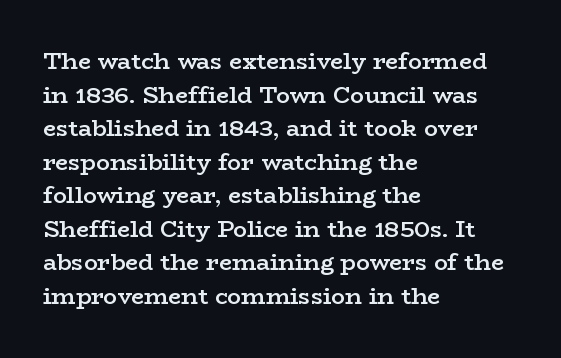
Is there any slant? The stems are plumb. Decoration check: the copy has no underline. Nothing unusual about the tracking: characters are spaced as the font intends. What weight is shown? A semibold, between regular and bold. The setting favours the left margin, as ordinary paragraphs usually do.
